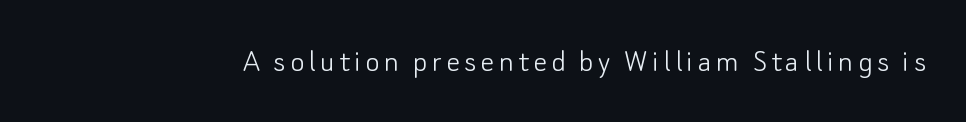
Q: Is the text bold? A: No.
Q: Is the text italic (slanted)? A: No, it is upright.
Q: Is the typeface a serif or a sans-serif typeface? A: Sans-serif.
Q: Is the text underlined? A: No.
Q: Width (condensed, normal, or wide)? A: Normal.
Q: Stroke contrast? A: Low.
Q: x-height? A: Small.
Q: Monospaced? A: No.
